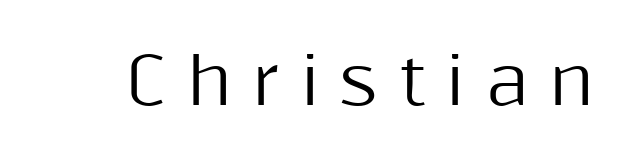
{"serif": "no", "italic": "no", "width": "normal", "stroke_contrast": "medium", "x_height": "medium", "monospaced": "no", "underline": "no", "letter_spacing": "wide", "letter_spacing_em": 0.33, "glyph_px": 65}
